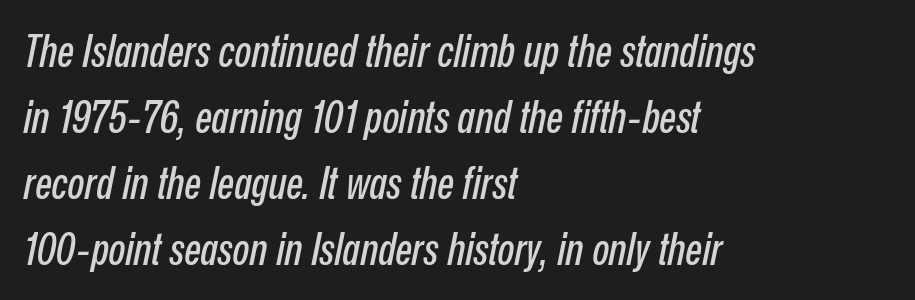
The string is rendered with underlining switched off. Proportional: the letters do not fall into vertical columns. One-word summary of the alignment: left. The tracking reads as untouched default to a designer's eye.
